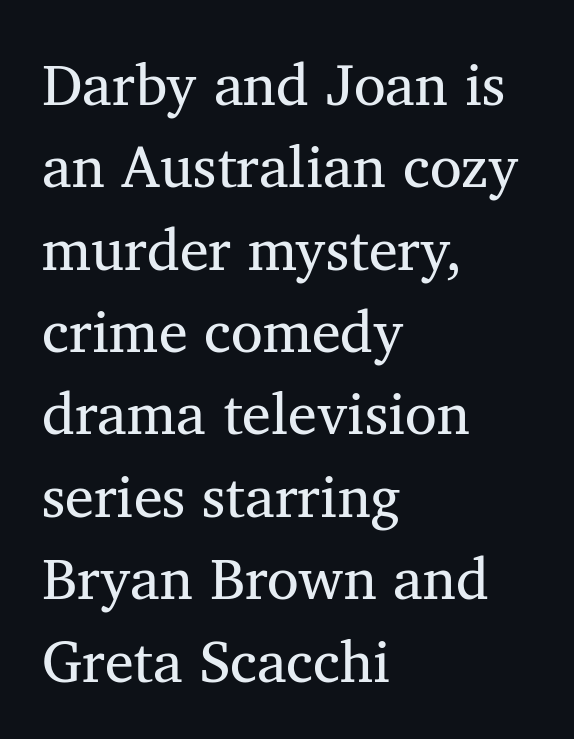
{"serif": "yes", "italic": "no", "bold": "no", "weight": "regular", "width": "normal", "stroke_contrast": "medium", "x_height": "medium", "monospaced": "no", "underline": "no", "align": "left", "line_spacing": "normal", "line_spacing_ratio": 1.42, "letter_spacing": "normal", "letter_spacing_em": 0.0, "glyph_px": 58}
